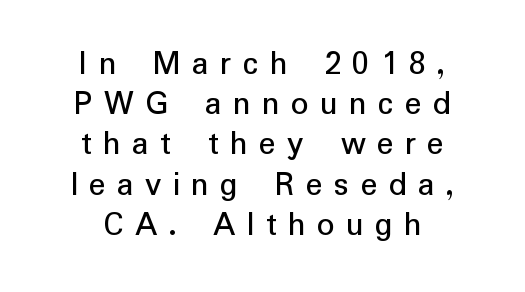
{"serif": "no", "italic": "no", "bold": "no", "weight": "regular", "width": "normal", "stroke_contrast": "low", "x_height": "medium", "monospaced": "no", "underline": "no", "align": "center", "line_spacing": "tight", "line_spacing_ratio": 1.15, "letter_spacing": "wide", "letter_spacing_em": 0.32, "glyph_px": 35}
